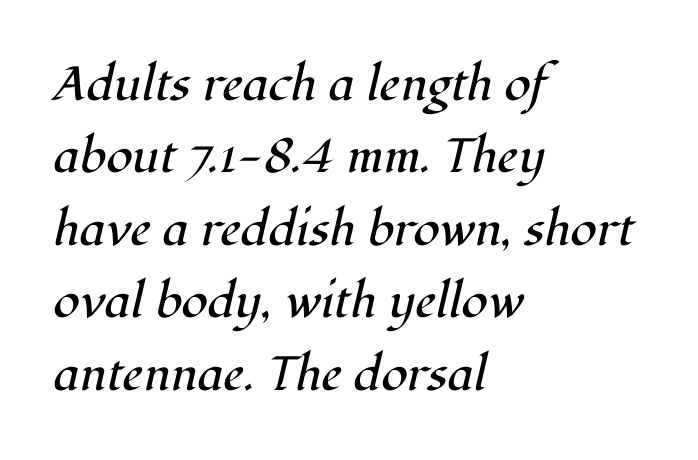
{"serif": "yes", "italic": "yes", "lean": "right", "slant_degrees": 12, "bold": "no", "weight": "regular", "width": "normal", "stroke_contrast": "high", "x_height": "medium", "monospaced": "no", "underline": "no", "align": "left", "line_spacing": "normal", "line_spacing_ratio": 1.51, "letter_spacing": "normal", "letter_spacing_em": 0.0, "glyph_px": 48}
